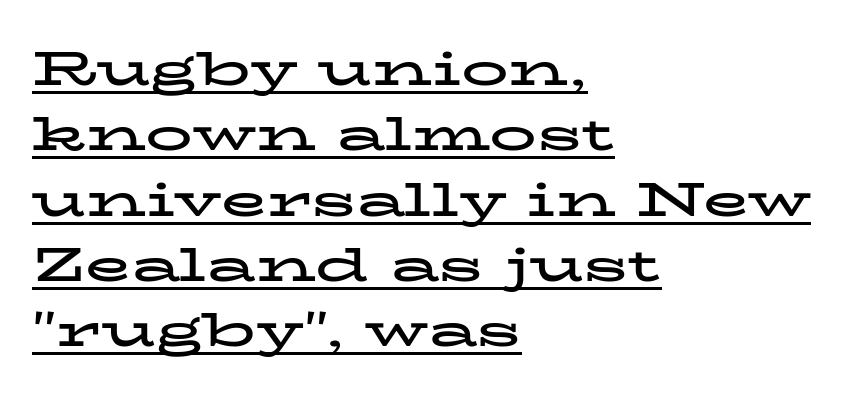
Line starts are locked; line ends wander. Note: serifs present on the glyphs. Compared with typical paragraphs, the rows here are spaced about the same. A typesetter would call this proportional, since set widths differ per character.
